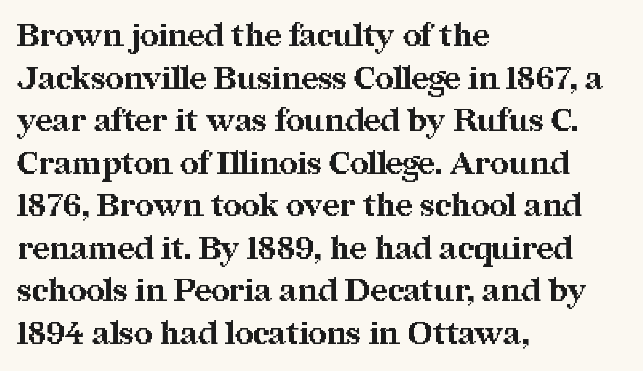
{"serif": "yes", "italic": "no", "bold": "yes", "weight": "bold", "width": "normal", "stroke_contrast": "medium", "x_height": "medium", "monospaced": "no", "underline": "no", "align": "left", "line_spacing": "normal", "line_spacing_ratio": 1.33, "letter_spacing": "normal", "letter_spacing_em": 0.0, "glyph_px": 32}
